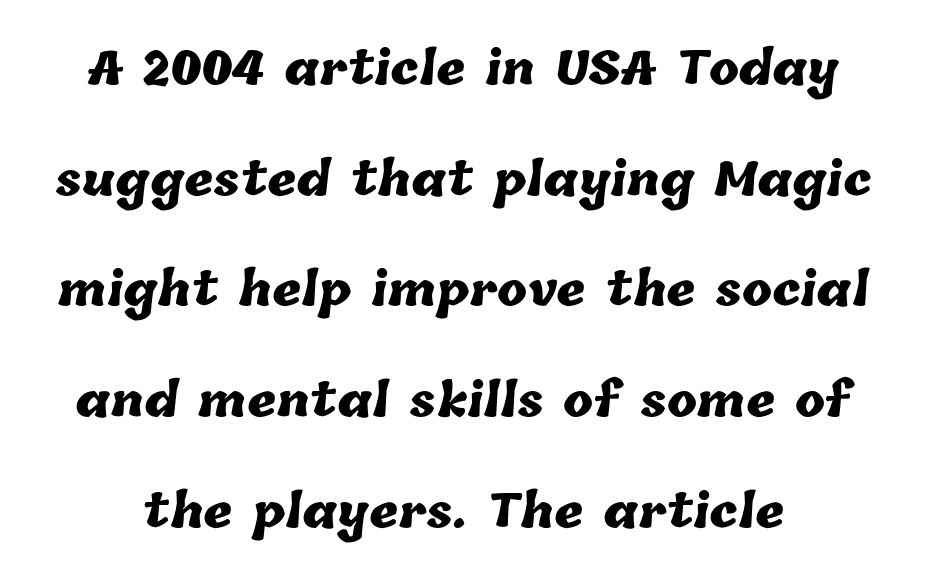
Looks like regular typesetting: each glyph gets only the width it needs. Honestly, the letter spacing is just normal — you wouldn't notice it. Each glyph is drawn with heavy, bold strokes. A great deal of white space separates one row of letters from the next.
